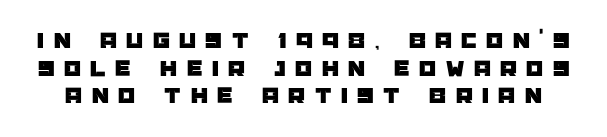
{"italic": "no", "underline": "no", "line_spacing": "tight", "line_spacing_ratio": 1.15, "letter_spacing": "wide", "letter_spacing_em": 0.4, "glyph_px": 24}
